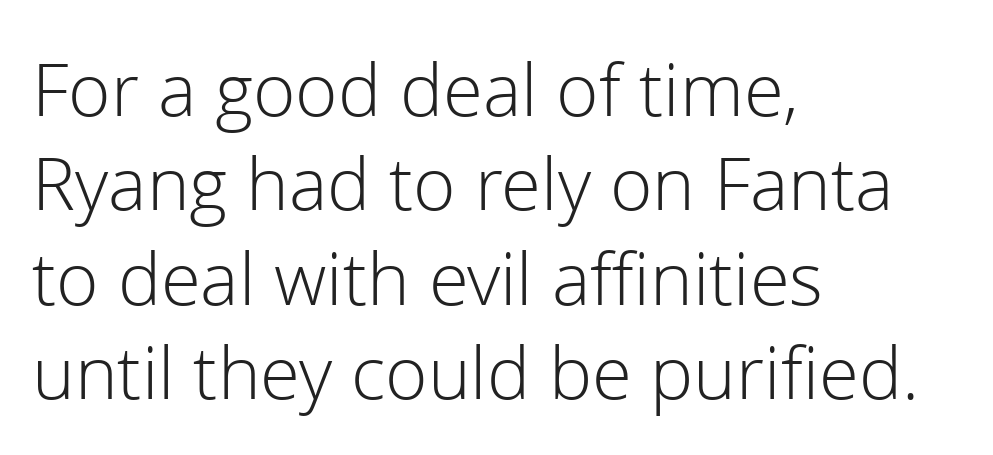
{"serif": "no", "italic": "no", "bold": "no", "weight": "light", "width": "normal", "stroke_contrast": "low", "x_height": "medium", "monospaced": "no", "underline": "no", "align": "left", "line_spacing_ratio": 1.21, "letter_spacing": "normal", "letter_spacing_em": 0.0, "glyph_px": 78}
